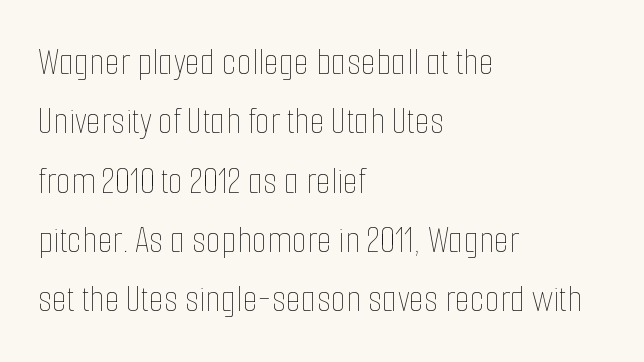
Q: Is the text bold? A: No.
Q: Is the text italic (slanted)? A: No, it is upright.
Q: Is the text underlined? A: No.
Q: How is the paragraph aligned? A: Left-aligned.
Q: Is the spacing between letters normal or unusually wide? A: Normal.
Q: Is the spacing between lines tight, normal or loose? A: Normal.
Q: Width (condensed, normal, or wide)? A: Condensed.
Q: Stroke contrast? A: Low.
Q: x-height? A: Medium.
Q: Monospaced? A: No.
